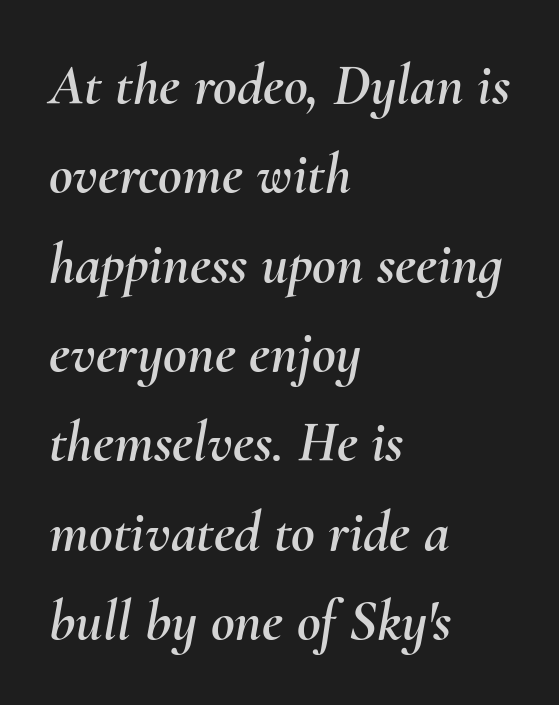
Q: Is the text italic (slanted)? A: Yes, it leans right by about 10 degrees.
Q: Is the text underlined? A: No.
Q: How is the paragraph aligned? A: Left-aligned.
Q: Is the spacing between letters normal or unusually wide? A: Normal.
Q: Is the spacing between lines tight, normal or loose? A: Normal.
Q: Width (condensed, normal, or wide)? A: Normal.
Q: Stroke contrast? A: Medium.
Q: x-height? A: Small.
Q: Monospaced? A: No.
